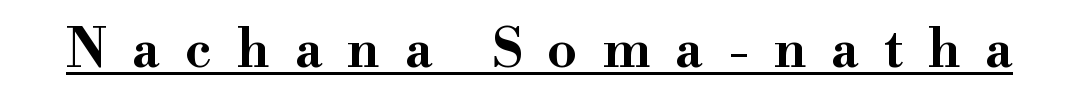
The image shows 53 px wide serif type, upright; set unusually wide letter spacing (+0.47 em), underlined; high stroke contrast and a small x-height.
